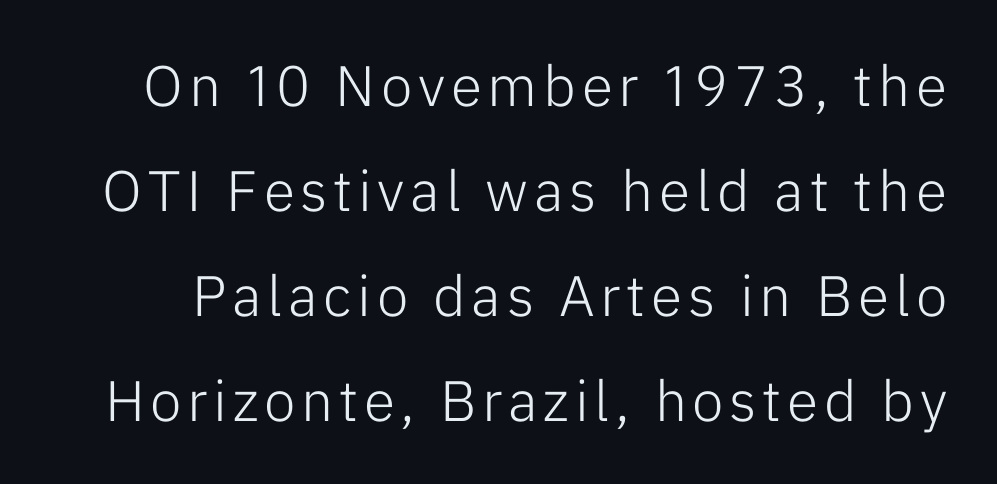
{"serif": "no", "italic": "no", "bold": "no", "weight": "light", "width": "normal", "stroke_contrast": "low", "x_height": "medium", "monospaced": "no", "underline": "no", "line_spacing_ratio": 1.84, "glyph_px": 57}
